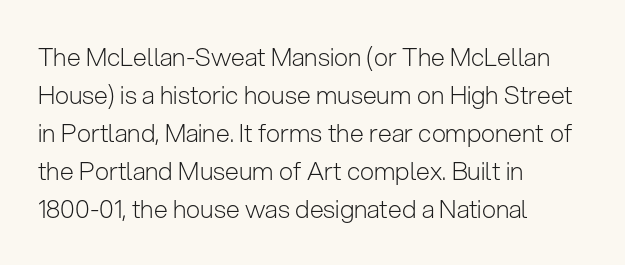
The image shows 25 px text type, upright; set left-aligned, normal line spacing (1.52x), normal letter spacing, not underlined.
